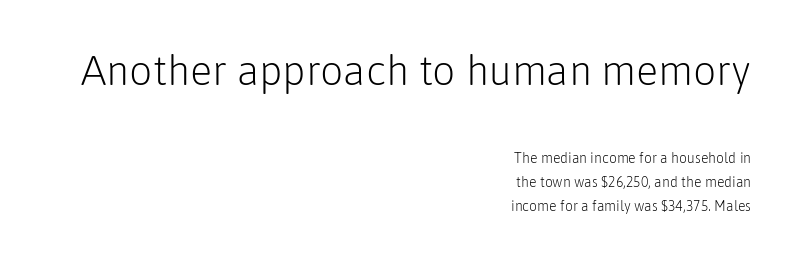
Glyph-to-glyph distance matches everyday printed text. No heavy texture on the line: the type isn't bold. Words float on clear page, feet unadorned. Type size steps down from the first block to the second. The setting favours the right margin, as signatures and pull-quotes sometimes do. Tall strokes in this sample are plumb rather than angled.
